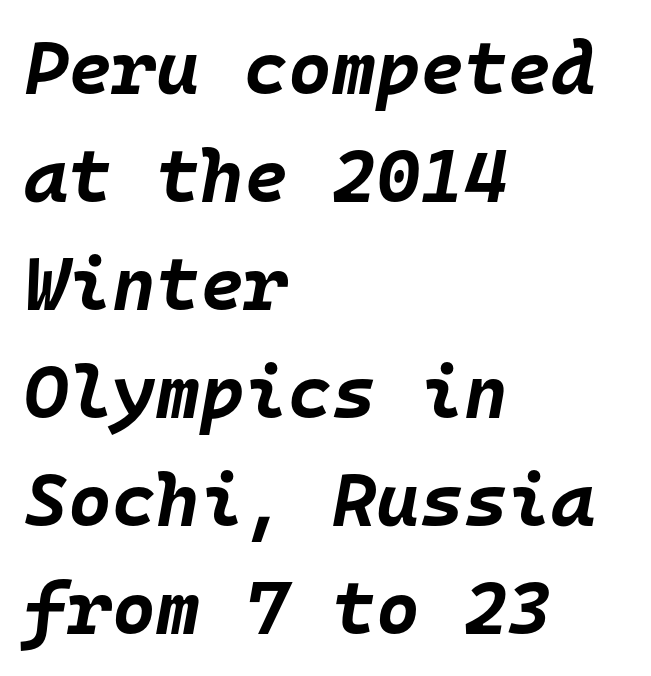
Q: Is the text bold? A: Yes.
Q: Is the text italic (slanted)? A: Yes, it leans right by about 10 degrees.
Q: Is the text underlined? A: No.
Q: How is the paragraph aligned? A: Left-aligned.
Q: Is the spacing between letters normal or unusually wide? A: Normal.
Q: Is the spacing between lines tight, normal or loose? A: Normal.
Q: Width (condensed, normal, or wide)? A: Normal.
Q: Stroke contrast? A: Low.
Q: x-height? A: Large.
Q: Monospaced? A: Yes.
